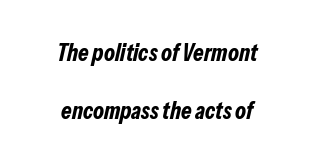
{"italic": "yes", "lean": "right", "slant_degrees": 13, "bold": "yes", "underline": "no", "align": "center", "line_spacing": "loose", "line_spacing_ratio": 2.41, "letter_spacing": "normal", "letter_spacing_em": 0.0, "glyph_px": 24}
